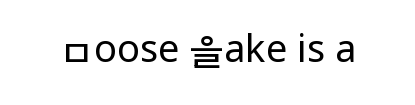
The image shows 38 px regular-weight, condensed sans-serif type, upright; set normal letter spacing, not underlined; low stroke contrast and a large x-height.
